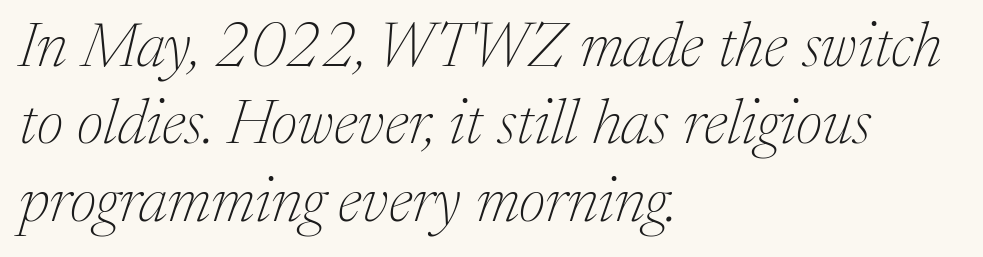
Q: Is the text bold? A: No.
Q: Is the text italic (slanted)? A: Yes, it leans right by about 17 degrees.
Q: Is the typeface a serif or a sans-serif typeface? A: Serif.
Q: Is the text underlined? A: No.
Q: How is the paragraph aligned? A: Left-aligned.
Q: Is the spacing between letters normal or unusually wide? A: Normal.
Q: Width (condensed, normal, or wide)? A: Normal.
Q: Stroke contrast? A: Medium.
Q: x-height? A: Medium.
Q: Monospaced? A: No.
